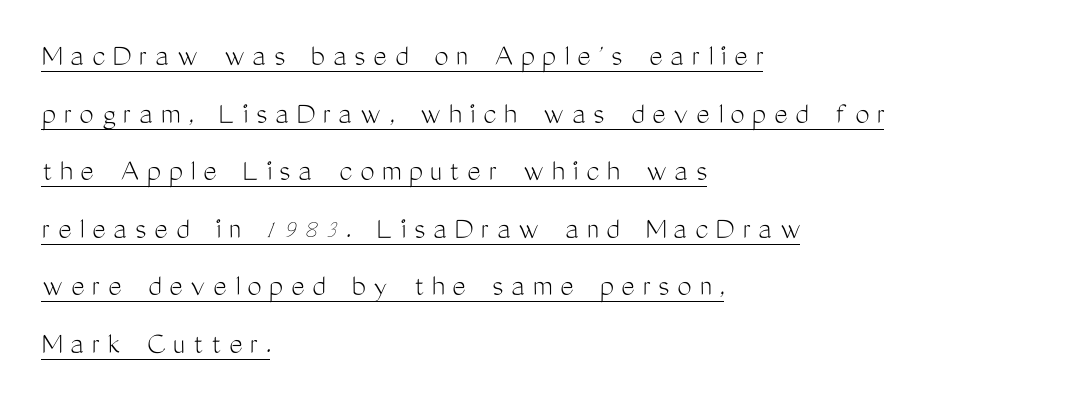
Q: Is the text bold? A: No.
Q: Is the text italic (slanted)? A: No, it is upright.
Q: Is the typeface a serif or a sans-serif typeface? A: Sans-serif.
Q: Is the text underlined? A: Yes.
Q: How is the paragraph aligned? A: Left-aligned.
Q: Is the spacing between letters normal or unusually wide? A: Unusually wide.
Q: Width (condensed, normal, or wide)? A: Condensed.
Q: Stroke contrast? A: Medium.
Q: x-height? A: Medium.
Q: Monospaced? A: No.
